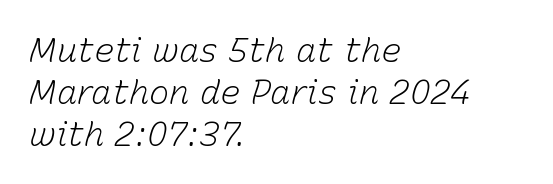
{"italic": "yes", "lean": "right", "slant_degrees": 15, "bold": "no", "weight": "light", "width": "normal", "stroke_contrast": "low", "x_height": "medium", "monospaced": "no", "underline": "no", "align": "left", "line_spacing_ratio": 1.23, "letter_spacing": "normal", "letter_spacing_em": 0.0, "glyph_px": 34}
